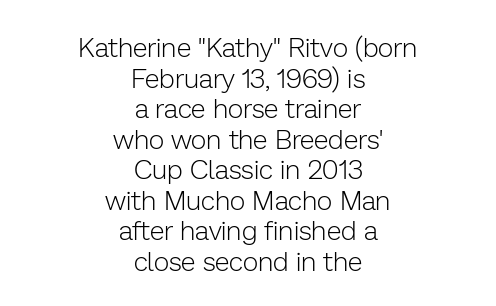
If you measured baseline to baseline, you'd find a short distance. The lettering holds an erect, upright posture throughout. The glyphs are unaccompanied by any horizontal stroke below them. The weight would be labelled regular, book, light, or lighter still. Here the glyphs are tracked normally, forming tight word shapes.
